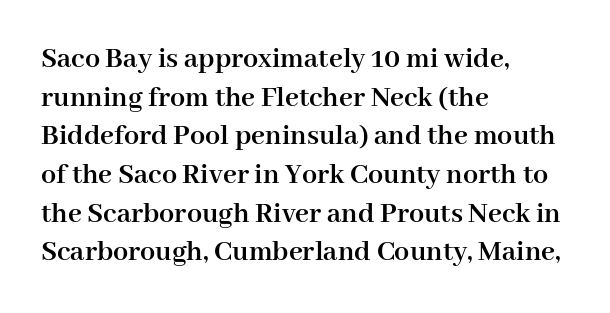
Here the designer chose a conventional face with non-uniform glyph widths. Unlike a clean sans, this face finishes its strokes with serifs. Glyph-to-glyph distance matches everyday printed text. Notice how thick the strokes are: this is what a full bold looks like. Typeset ragged right — the left edge is the straight one. Descenders are the only things crossing below the line.
